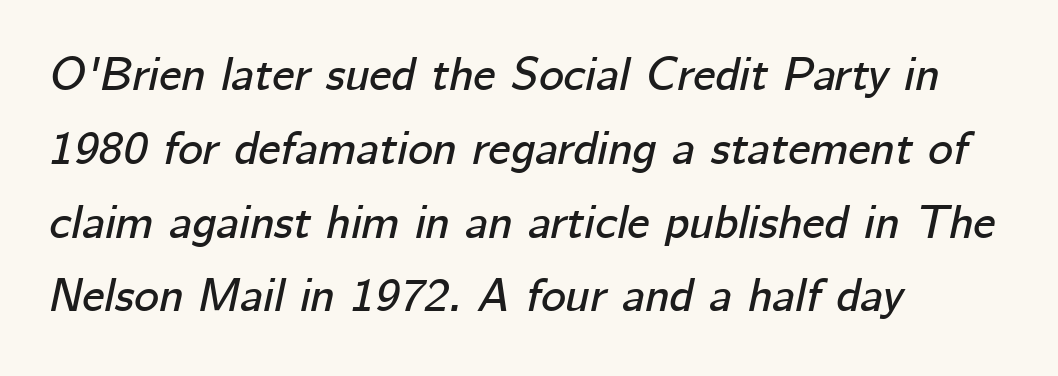
The letters sit at their default tracking, neither squeezed nor spread. There's an unmistakable incline to the writing here. Regular leading. Visually the block forms a straight wall on the left and a jagged coastline on the right. The rendering uses natural spacing where letterforms have individual widths.
